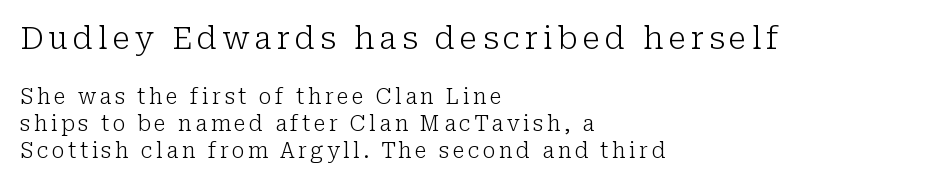
Q: Is the text bold? A: No.
Q: Is the text italic (slanted)? A: No, it is upright.
Q: Is the typeface a serif or a sans-serif typeface? A: Serif.
Q: Is the text underlined? A: No.
Q: How is the paragraph aligned? A: Left-aligned.
Q: Is the spacing between lines tight, normal or loose? A: Normal.
Q: Which block of text is set in a larger size, the first (top) or the second (bottom)? A: The first (top) one.
Q: Width (condensed, normal, or wide)? A: Normal.
Q: Stroke contrast? A: Low.
Q: x-height? A: Medium.
Q: Monospaced? A: No.
